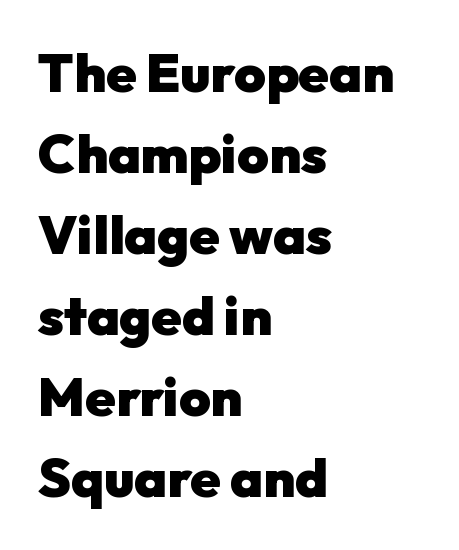
Which margin do the lines hug? The left one — the right edge is uneven. Quick note: interline space is typical. The baseline area is clear. Varying glyph widths throughout — classic text-font behaviour.
